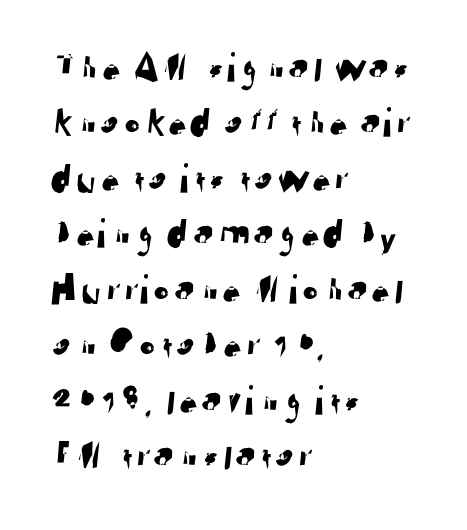
{"serif": "no", "width": "normal", "stroke_contrast": "low", "x_height": "medium", "monospaced": "no", "underline": "no", "align": "left", "line_spacing": "normal", "line_spacing_ratio": 1.32, "letter_spacing": "normal", "letter_spacing_em": 0.0, "glyph_px": 42}
